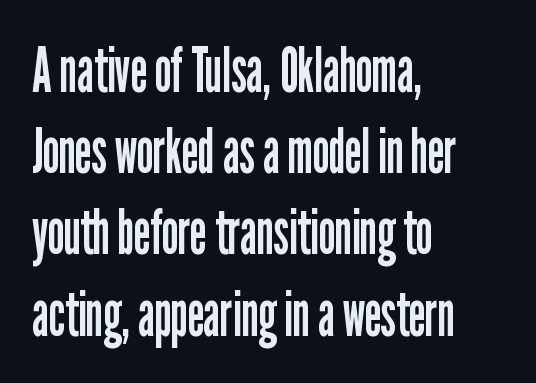
Q: Is the text bold? A: No.
Q: Is the text italic (slanted)? A: No, it is upright.
Q: Is the typeface a serif or a sans-serif typeface? A: Sans-serif.
Q: Is the text underlined? A: No.
Q: How is the paragraph aligned? A: Left-aligned.
Q: Is the spacing between letters normal or unusually wide? A: Normal.
Q: Is the spacing between lines tight, normal or loose? A: Normal.
Q: Width (condensed, normal, or wide)? A: Condensed.
Q: Stroke contrast? A: Low.
Q: x-height? A: Medium.
Q: Monospaced? A: No.
